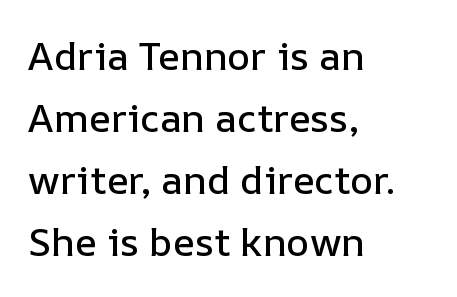
No word sits above an underline. In CSS terms this would be text-align: left. Look at the tracking — it's just the regular setting, nothing added. Leading matches the norm, producing a regular column. Style check: upright. Do the characters align in a grid? No, the font is proportional.
